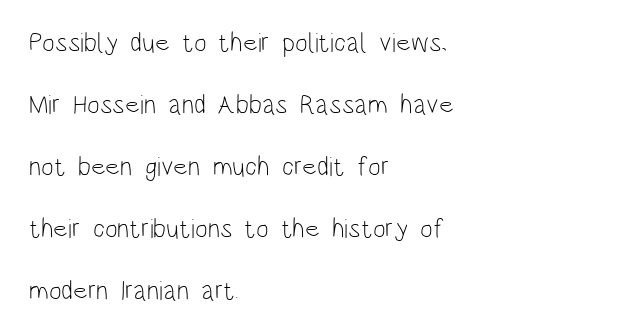
Clear beneath every line of the passage. The line texture is even and compact thanks to regular tracking. No italicization has been applied; the sample stays upright. The ragged edge is on the right, which tells us the setting is flush left. Students, observe: this is what heavily led, spacious text looks like.
